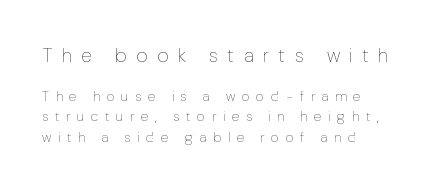
The upper block of text is set noticeably larger than the block beneath it. Vertical stems look standard width or narrower in stroke. Letter spacing: wide. Beneath every word, the page is bare. Designer's note — italics off, roman on.
